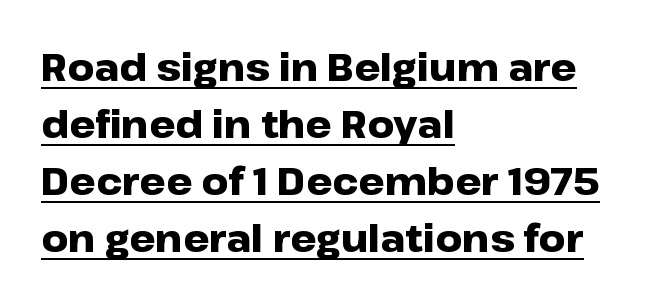
The image shows 37 px heavy, wide sans-serif type, upright; set left-aligned, normal line spacing (1.54x), normal letter spacing, underlined; low stroke contrast and a medium x-height.
